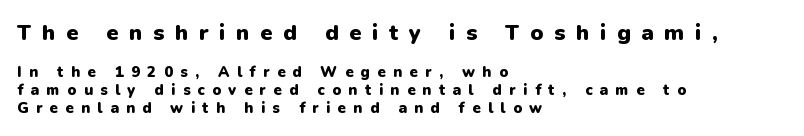
The image shows 22 px bold type, upright; set left-aligned, line spacing 1.2x, unusually wide letter spacing (+0.49 em), not underlined; the first (top) block is 1.47x larger.
